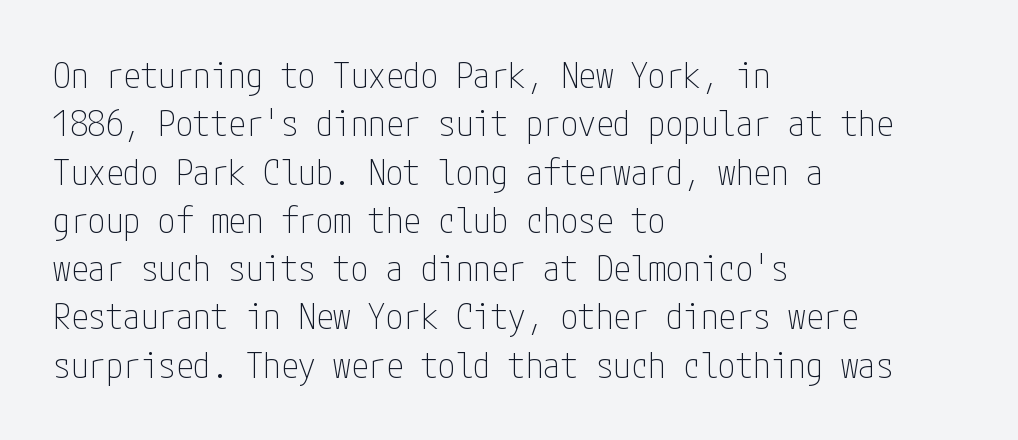
{"serif": "no", "italic": "no", "bold": "no", "weight": "thin", "width": "condensed", "stroke_contrast": "low", "x_height": "medium", "underline": "no", "align": "left", "line_spacing": "normal", "line_spacing_ratio": 1.38, "letter_spacing": "normal", "letter_spacing_em": 0.0, "glyph_px": 35}
